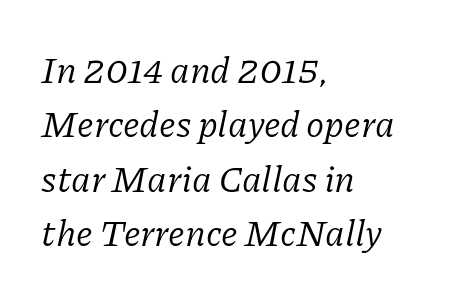
Q: Is the text bold? A: No.
Q: Is the text italic (slanted)? A: Yes, it leans right by about 11 degrees.
Q: Is the typeface a serif or a sans-serif typeface? A: Serif.
Q: Is the text underlined? A: No.
Q: How is the paragraph aligned? A: Left-aligned.
Q: Is the spacing between letters normal or unusually wide? A: Normal.
Q: Is the spacing between lines tight, normal or loose? A: Normal.
Q: Width (condensed, normal, or wide)? A: Normal.
Q: Stroke contrast? A: Low.
Q: x-height? A: Medium.
Q: Monospaced? A: No.
